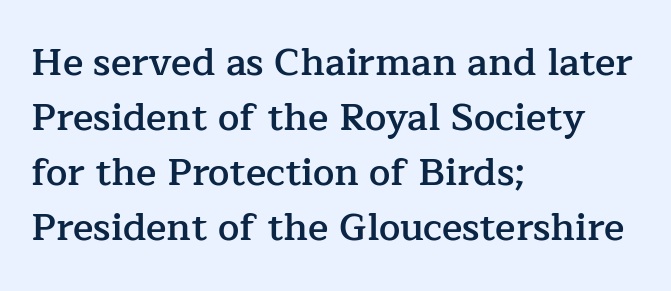
{"serif": "yes", "italic": "no", "bold": "semi", "weight": "semibold", "width": "normal", "stroke_contrast": "low", "x_height": "medium", "monospaced": "no", "underline": "no", "align": "left", "line_spacing": "normal", "line_spacing_ratio": 1.45, "letter_spacing": "normal", "letter_spacing_em": 0.0, "glyph_px": 38}
